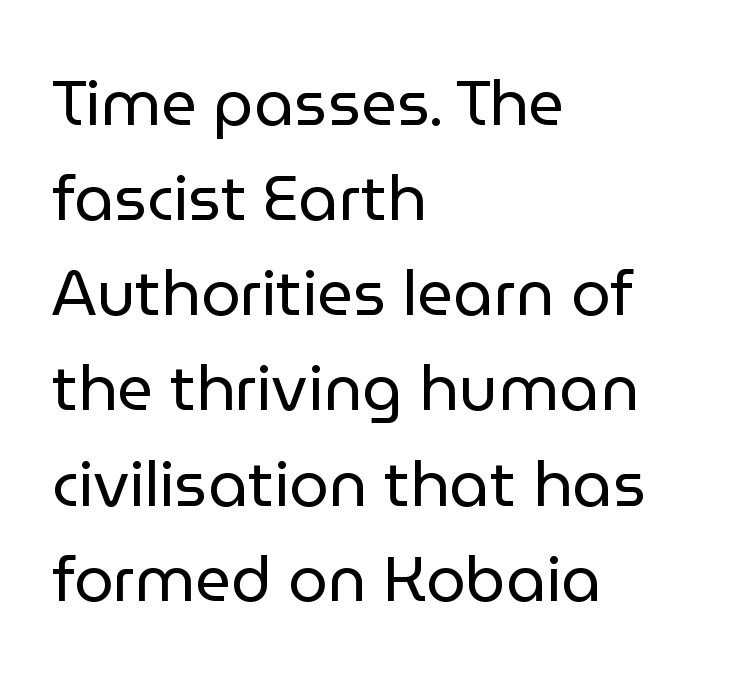
The image shows 63 px regular-weight sans-serif type, upright; set left-aligned, normal line spacing (1.51x), normal letter spacing, not underlined; low stroke contrast and a medium x-height.
